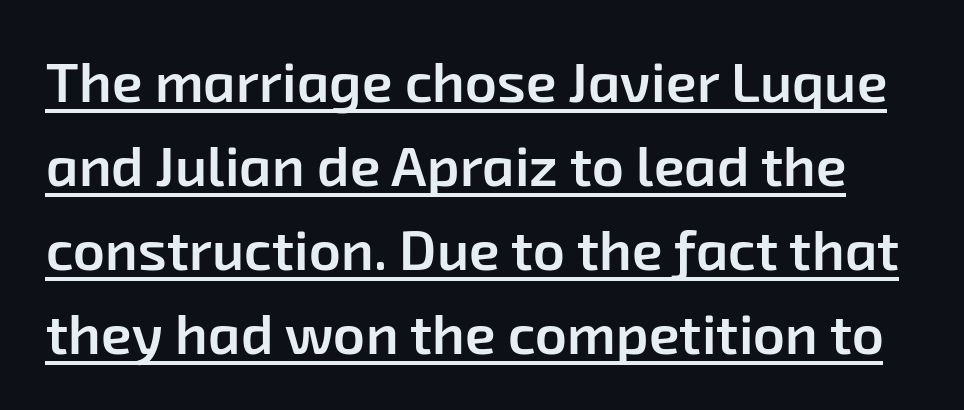
Students, this is semibold: more ink than regular, less than bold. This block has exactly the height ordinary leading produces. The words here are underlined. These lines keep a tight, regular rhythm from letter to letter.
